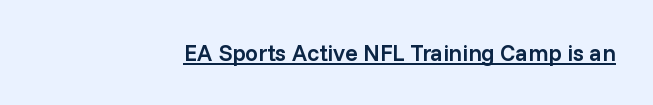
Q: Is the text bold? A: Semi-bold.
Q: Is the text italic (slanted)? A: No, it is upright.
Q: Is the text underlined? A: Yes.
Q: How is the paragraph aligned? A: Right-aligned.
Q: Is the spacing between letters normal or unusually wide? A: Normal.
